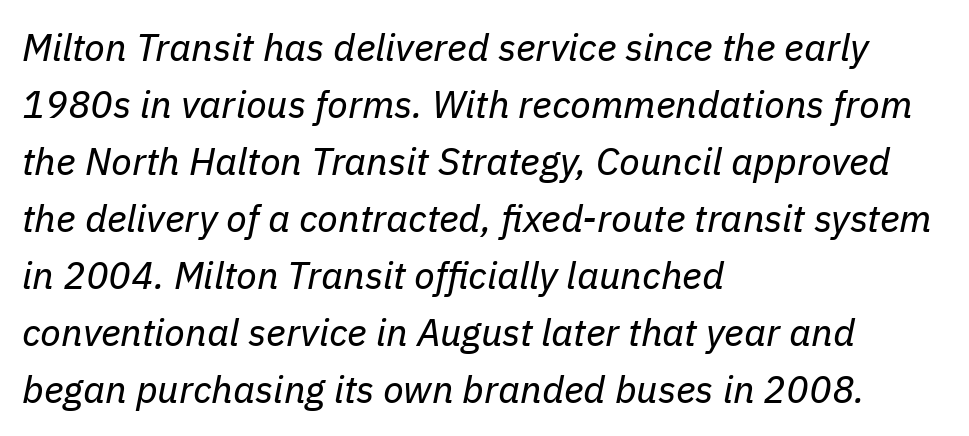
Q: Is the text bold? A: No.
Q: Is the text italic (slanted)? A: Yes, it leans right by about 11 degrees.
Q: Is the text underlined? A: No.
Q: How is the paragraph aligned? A: Left-aligned.
Q: Is the spacing between letters normal or unusually wide? A: Normal.
Q: Is the spacing between lines tight, normal or loose? A: Normal.
Q: Width (condensed, normal, or wide)? A: Normal.
Q: Stroke contrast? A: Low.
Q: x-height? A: Medium.
Q: Monospaced? A: No.
